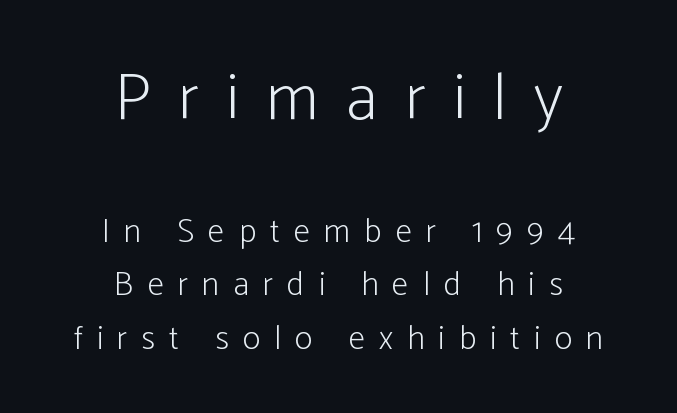
{"serif": "no", "italic": "no", "bold": "no", "weight": "light", "width": "condensed", "stroke_contrast": "low", "x_height": "medium", "monospaced": "no", "underline": "no", "align": "center", "line_spacing": "normal", "line_spacing_ratio": 1.57, "letter_spacing": "wide", "letter_spacing_em": 0.41, "larger_block": "first", "size_ratio": 1.97, "glyph_px": 67}
